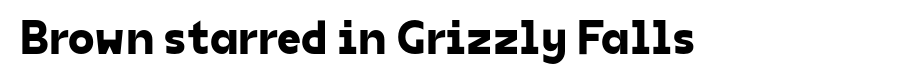
The horizontal fit of the characters is conventional and even. The font family rendered here belongs to the sans-serif group. The area under the type is left untouched. Is this a fixed-width face? No — the glyphs have proportional, varying widths.
